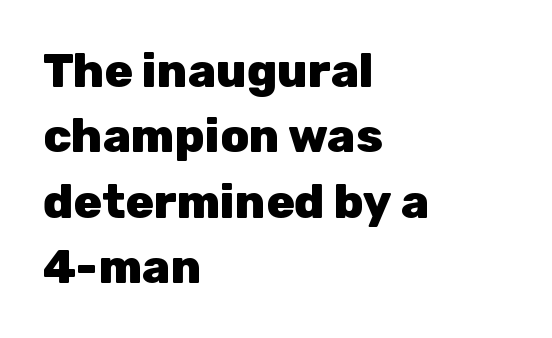
No word sits above an underline. Students, note that the glyphs here touch the page at normal intervals. Each line starts at the same left margin while the right side varies. The rendering shows plain stroke endings on the letterforms — a sans-serif design. Compared with typical paragraphs, the rows here are spaced about the same. I'd describe the lettering as bold — thick and assertive.
